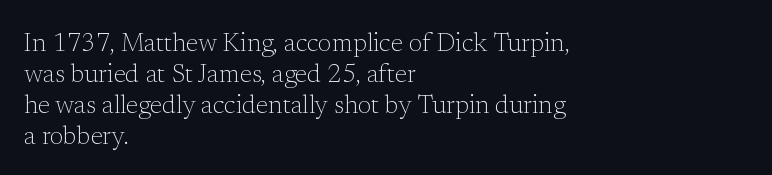
Q: Is the text bold? A: No.
Q: Is the text italic (slanted)? A: No, it is upright.
Q: Is the text underlined? A: No.
Q: How is the paragraph aligned? A: Left-aligned.
Q: Is the spacing between letters normal or unusually wide? A: Normal.
